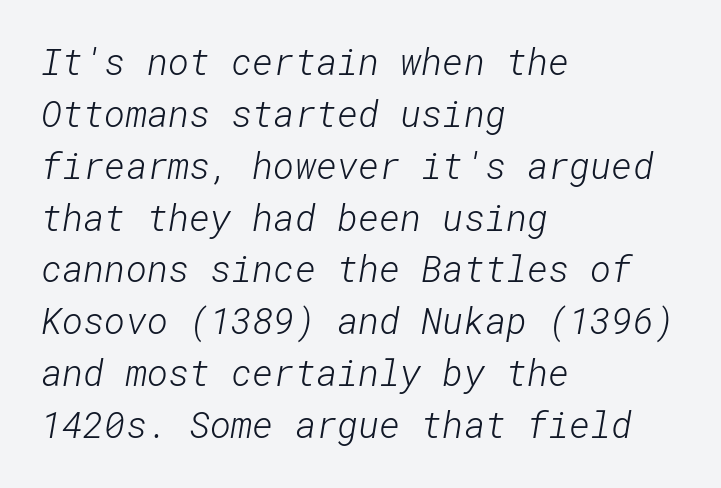
{"serif": "no", "bold": "no", "weight": "light", "width": "normal", "stroke_contrast": "low", "x_height": "medium", "underline": "no", "align": "left", "line_spacing": "normal", "line_spacing_ratio": 1.44, "letter_spacing": "normal", "letter_spacing_em": 0.0, "glyph_px": 36}
